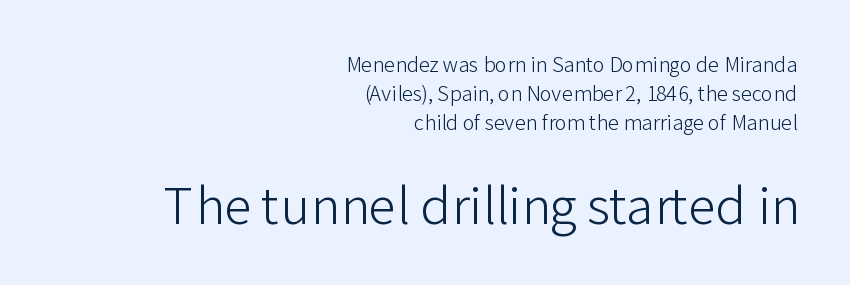
The image shows 50 px light sans-serif type, upright; set right-aligned, normal line spacing (1.44x), normal letter spacing, not underlined; the second (bottom) block is 2.5x larger; low stroke contrast and a medium x-height.
